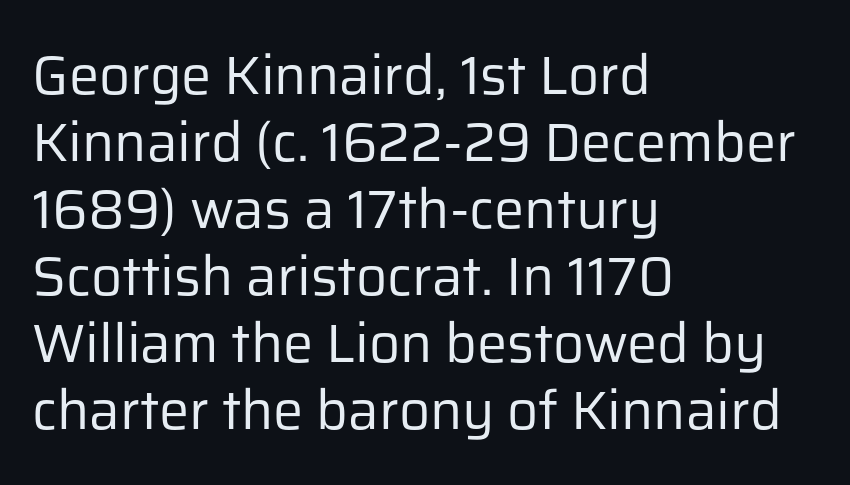
{"serif": "no", "italic": "no", "bold": "no", "weight": "regular", "width": "normal", "stroke_contrast": "low", "x_height": "medium", "monospaced": "no", "underline": "no", "align": "left", "line_spacing_ratio": 1.24, "letter_spacing": "normal", "letter_spacing_em": 0.0, "glyph_px": 54}
